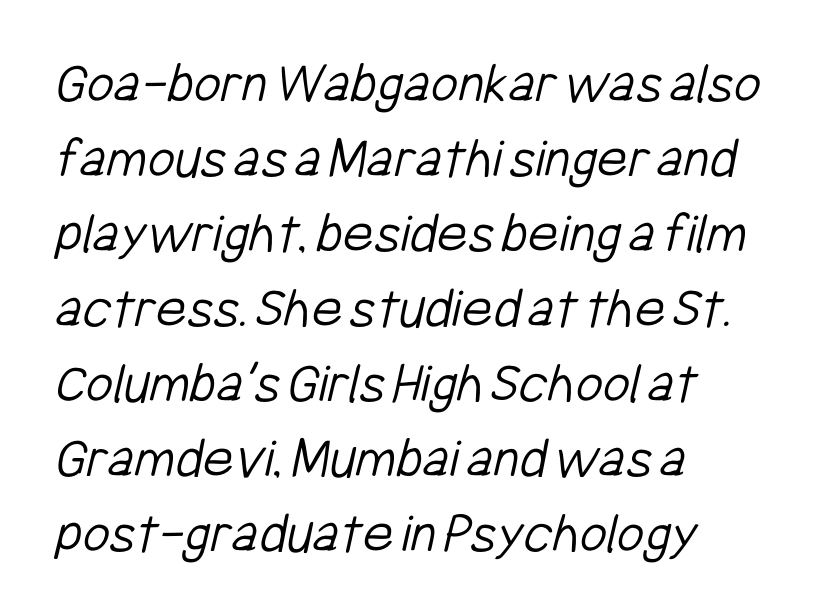
The image shows 59 px light, condensed sans-serif type; set left-aligned, normal line spacing (1.27x), normal letter spacing, not underlined; low stroke contrast and a medium x-height.
